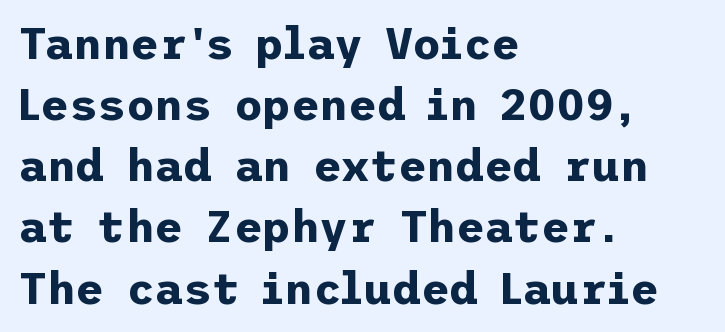
{"serif": "no", "italic": "no", "bold": "yes", "weight": "bold", "width": "normal", "stroke_contrast": "low", "x_height": "medium", "underline": "no", "align": "left", "line_spacing": "normal", "line_spacing_ratio": 1.39, "letter_spacing": "normal", "letter_spacing_em": 0.0, "glyph_px": 44}
